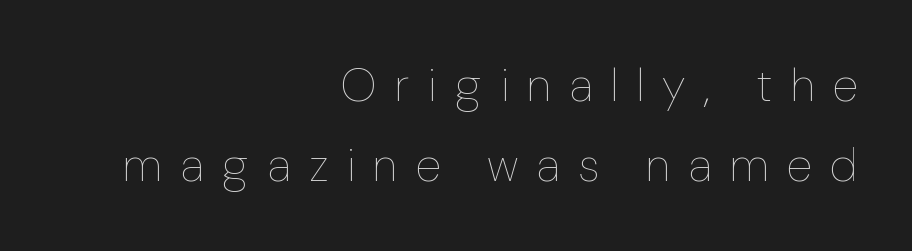
Q: Is the text bold? A: No.
Q: Is the text italic (slanted)? A: No, it is upright.
Q: Is the text underlined? A: No.
Q: How is the paragraph aligned? A: Right-aligned.
Q: Is the spacing between letters normal or unusually wide? A: Unusually wide.
Q: Width (condensed, normal, or wide)? A: Normal.
Q: Stroke contrast? A: Low.
Q: x-height? A: Medium.
Q: Monospaced? A: No.
